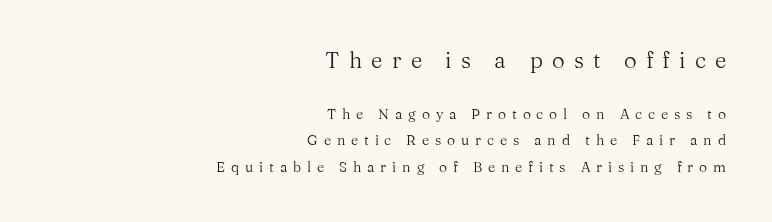
Is the type heavy? It reads as light-to-regular instead. Compared with typical body copy, the letter spacing here is much looser. Bare-footed words on every line. Line endings align vertically; line beginnings do not. This sample uses an upright cut, with every glyph sitting square on the baseline. Of the two passages, the one on top uses the larger point size.
